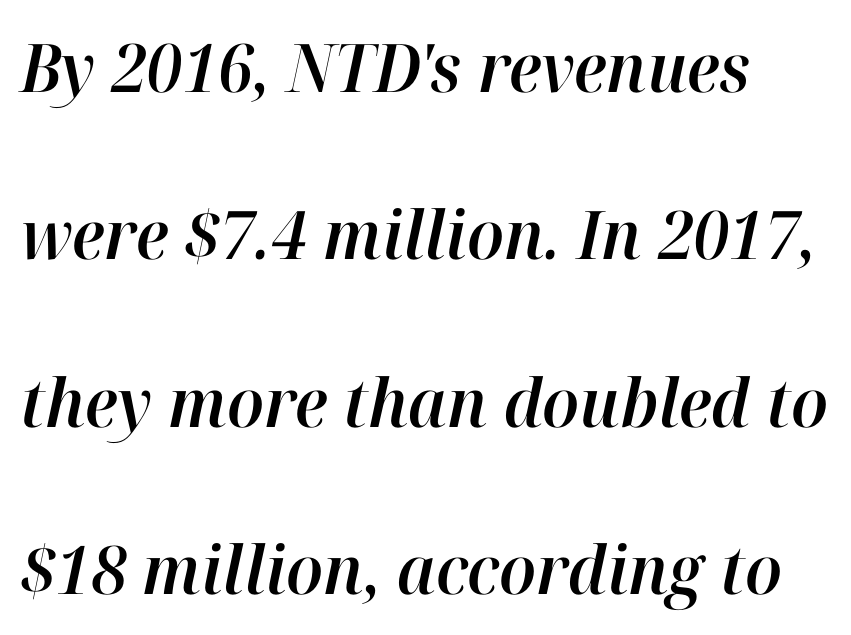
Q: Is the text italic (slanted)? A: Yes, it leans right by about 12 degrees.
Q: Is the text underlined? A: No.
Q: Is the spacing between letters normal or unusually wide? A: Normal.
Q: Is the spacing between lines tight, normal or loose? A: Loose.
Q: Width (condensed, normal, or wide)? A: Normal.
Q: Stroke contrast? A: High.
Q: x-height? A: Medium.
Q: Monospaced? A: No.
